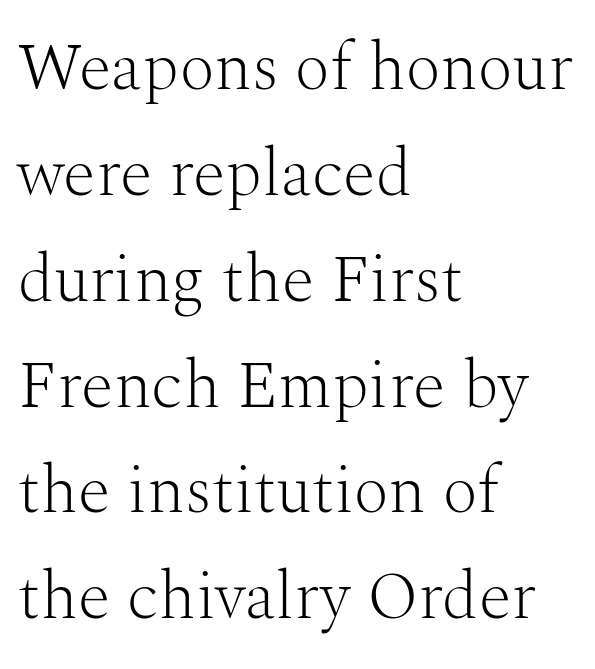
Q: Is the text bold? A: No.
Q: Is the text italic (slanted)? A: No, it is upright.
Q: Is the typeface a serif or a sans-serif typeface? A: Serif.
Q: Is the text underlined? A: No.
Q: How is the paragraph aligned? A: Left-aligned.
Q: Is the spacing between letters normal or unusually wide? A: Normal.
Q: Is the spacing between lines tight, normal or loose? A: Normal.
Q: Width (condensed, normal, or wide)? A: Normal.
Q: Stroke contrast? A: Medium.
Q: x-height? A: Medium.
Q: Monospaced? A: No.
